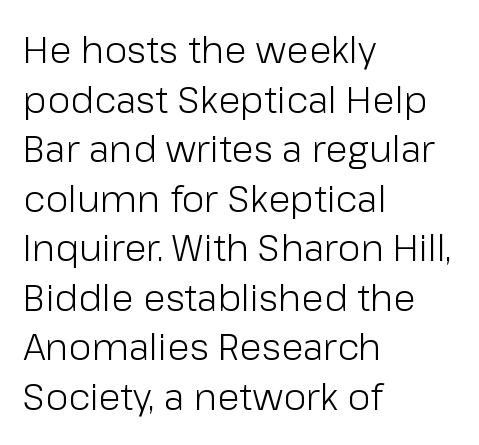
The image shows 37 px light sans-serif type, upright; set left-aligned, normal line spacing (1.34x), normal letter spacing, not underlined; low stroke contrast and a medium x-height.
